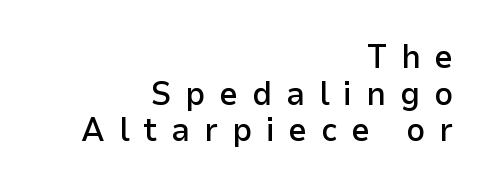
{"serif": "no", "italic": "no", "bold": "semi", "weight": "semibold", "width": "normal", "stroke_contrast": "low", "x_height": "medium", "monospaced": "no", "underline": "no", "align": "right", "line_spacing": "tight", "line_spacing_ratio": 1.11, "letter_spacing": "wide", "letter_spacing_em": 0.42, "glyph_px": 33}
